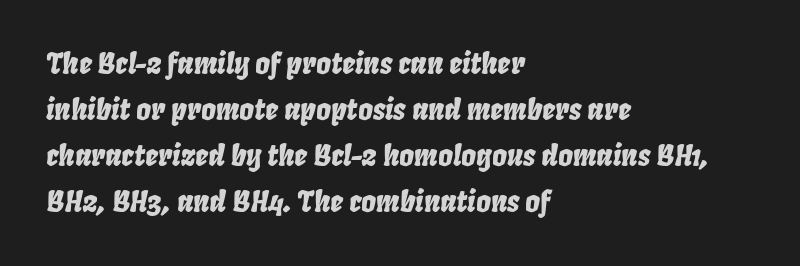
{"italic": "yes", "lean": "right", "slant_degrees": 8, "width": "condensed", "stroke_contrast": "low", "x_height": "large", "monospaced": "no", "underline": "no", "align": "left", "line_spacing": "normal", "line_spacing_ratio": 1.59, "letter_spacing": "normal", "letter_spacing_em": 0.0, "glyph_px": 29}
